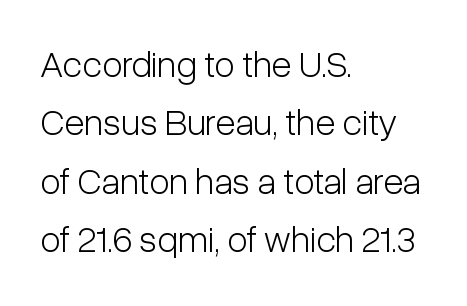
The image shows 37 px light, condensed sans-serif type, upright; set left-aligned, normal line spacing (1.58x), normal letter spacing, not underlined; low stroke contrast and a medium x-height.
